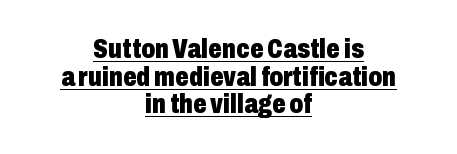
{"italic": "no", "bold": "yes", "underline": "yes", "align": "center", "line_spacing": "tight", "line_spacing_ratio": 1.02, "letter_spacing": "normal", "letter_spacing_em": 0.0, "glyph_px": 27}
